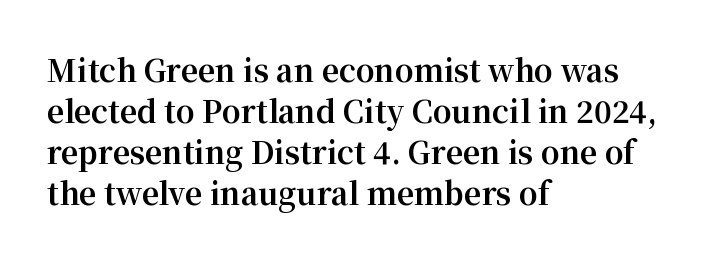
Is this a fixed-width face? No — the glyphs have proportional, varying widths. The compositor pushed each line to the left boundary. These lines were composed using upright roman letters. Descender tails drop into unmarked territory. Line spacing here is normal.
